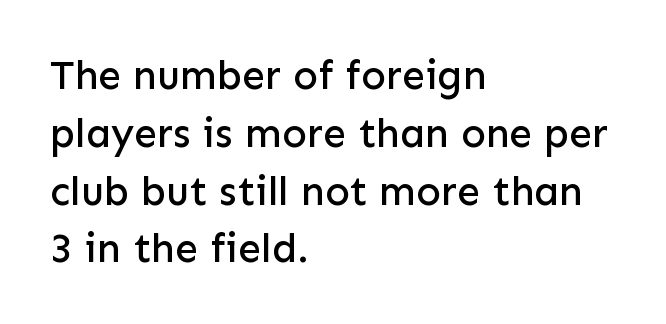
The image shows 41 px sans-serif type, upright; set left-aligned, normal line spacing (1.41x), normal letter spacing, not underlined; low stroke contrast and a medium x-height.
